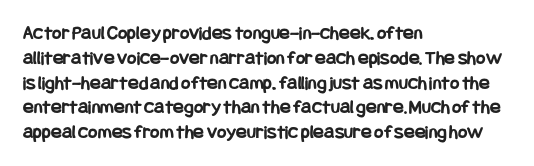
{"italic": "no", "bold": "yes", "underline": "no", "align": "left", "line_spacing_ratio": 1.24, "letter_spacing": "normal", "letter_spacing_em": 0.0, "glyph_px": 20}
